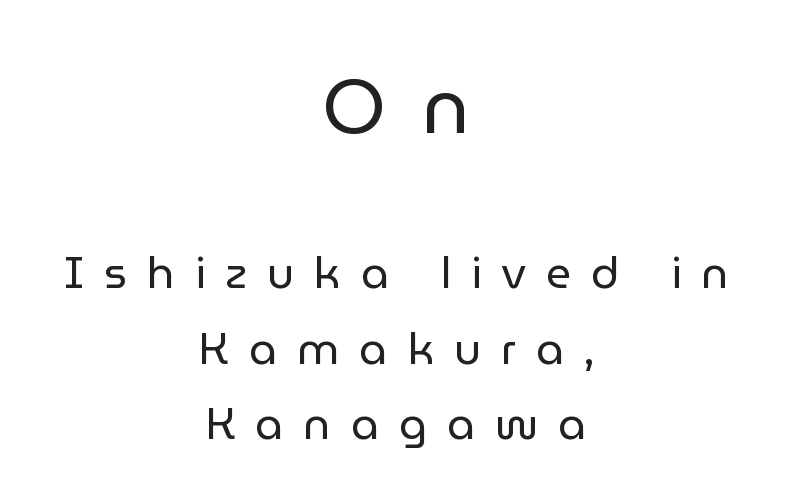
The image shows 77 px regular-weight sans-serif type, upright; set centered, line spacing 1.71x, unusually wide letter spacing (+0.45 em), not underlined; the first (top) block is 1.75x larger; low stroke contrast and a medium x-height.
